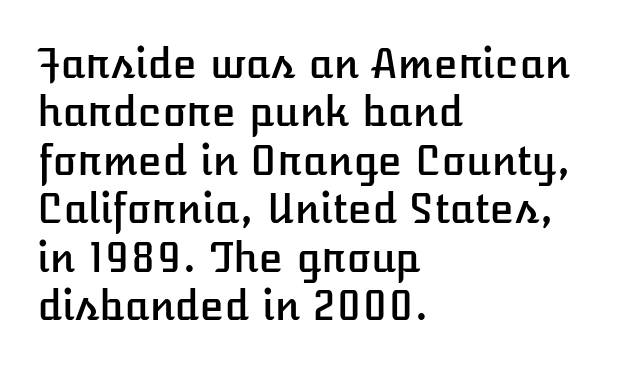
The image shows 40 px text type, upright; set left-aligned, line spacing 1.21x, normal letter spacing, not underlined; low stroke contrast and a medium x-height.
